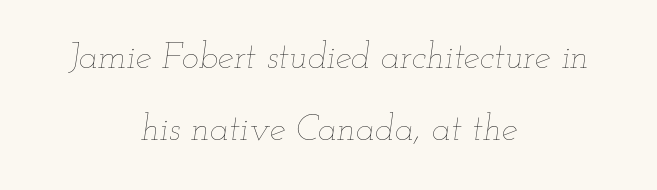
The image shows 36 px thin, wide type, italic (leaning right); set centered, loose line spacing (2.0x), normal letter spacing, not underlined; low stroke contrast and a small x-height.
